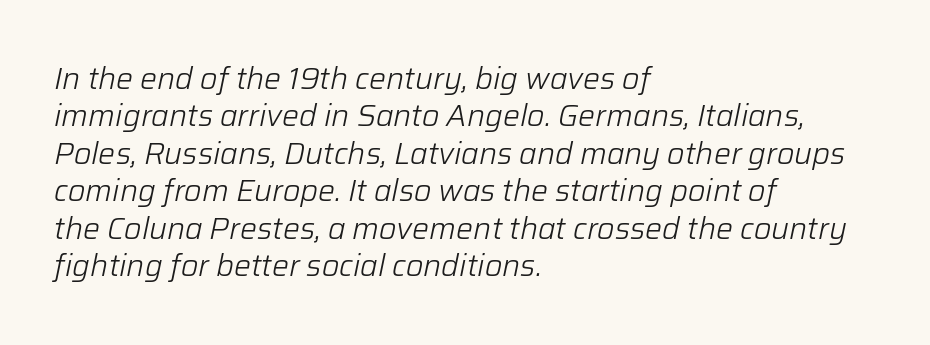
{"italic": "yes", "lean": "right", "slant_degrees": 12, "bold": "no", "weight": "light", "width": "normal", "stroke_contrast": "low", "x_height": "medium", "monospaced": "no", "underline": "no", "align": "left", "line_spacing": "normal", "line_spacing_ratio": 1.25, "letter_spacing": "normal", "letter_spacing_em": 0.0, "glyph_px": 30}
